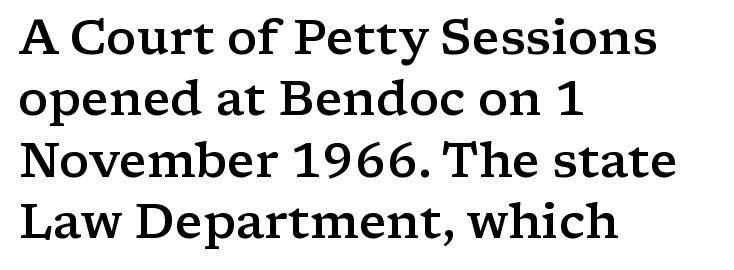
{"serif": "yes", "italic": "no", "bold": "semi", "weight": "semibold", "width": "wide", "stroke_contrast": "low", "x_height": "medium", "monospaced": "no", "underline": "no", "align": "left", "line_spacing": "normal", "line_spacing_ratio": 1.28, "letter_spacing": "normal", "letter_spacing_em": 0.0, "glyph_px": 48}
